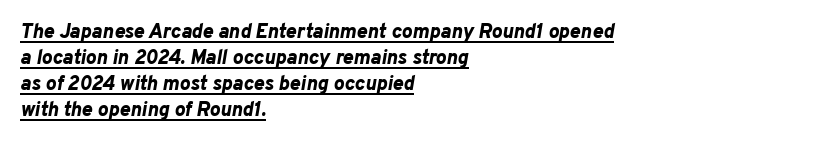
The image shows 20 px bold type, italic (leaning right); set left-aligned, normal line spacing (1.3x), normal letter spacing, underlined.
